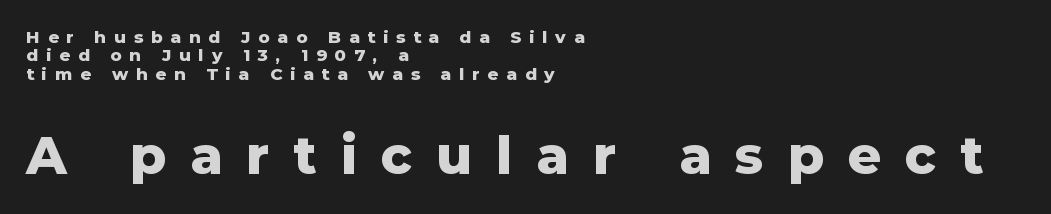
Q: Is the text bold? A: Yes.
Q: Is the text italic (slanted)? A: No, it is upright.
Q: Is the typeface a serif or a sans-serif typeface? A: Sans-serif.
Q: Is the text underlined? A: No.
Q: How is the paragraph aligned? A: Left-aligned.
Q: Is the spacing between letters normal or unusually wide? A: Unusually wide.
Q: Is the spacing between lines tight, normal or loose? A: Tight.
Q: Which block of text is set in a larger size, the first (top) or the second (bottom)? A: The second (bottom) one.
Q: Width (condensed, normal, or wide)? A: Normal.
Q: Stroke contrast? A: Low.
Q: x-height? A: Medium.
Q: Monospaced? A: No.
